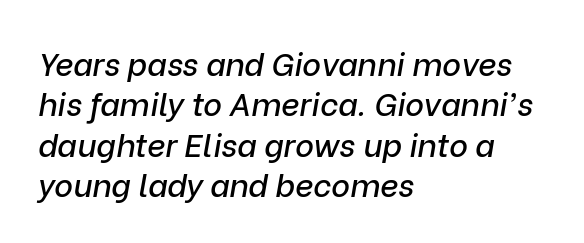
The image shows 32 px text type, italic (leaning right); set left-aligned, normal line spacing (1.26x), normal letter spacing, not underlined; low stroke contrast and a medium x-height.
